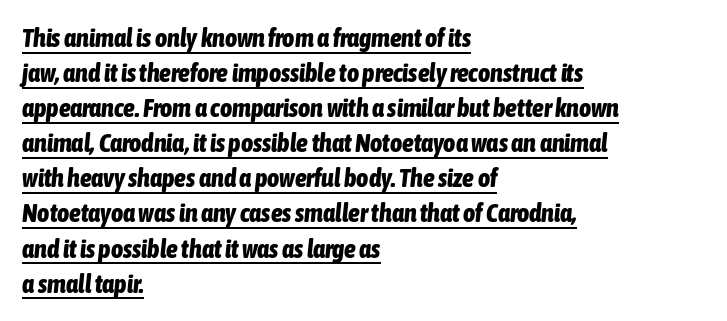
{"italic": "yes", "lean": "right", "slant_degrees": 6, "bold": "yes", "underline": "yes", "align": "left", "line_spacing": "normal", "line_spacing_ratio": 1.35, "letter_spacing": "normal", "letter_spacing_em": 0.0, "glyph_px": 26}
